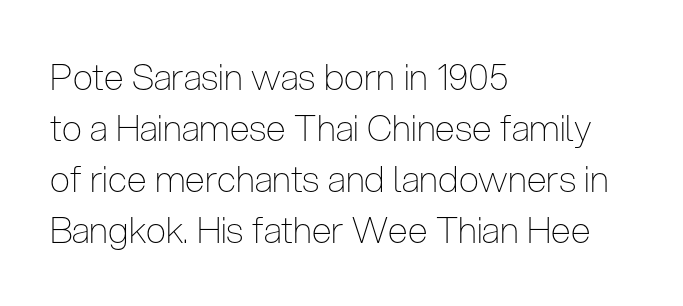
Is the type heavy? It reads as light-to-regular instead. Posture: vertical. The letters sit at their default tracking, neither squeezed nor spread. These lines are composed in type without serifs. These lines sit exactly where default settings would place them.
